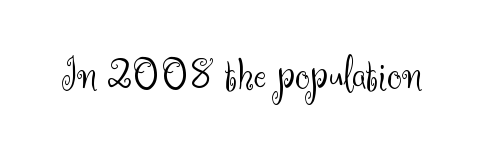
{"serif": "no", "italic": "no", "bold": "no", "weight": "light", "width": "normal", "stroke_contrast": "medium", "x_height": "small", "monospaced": "no", "underline": "no", "letter_spacing": "normal", "letter_spacing_em": 0.0, "glyph_px": 47}
